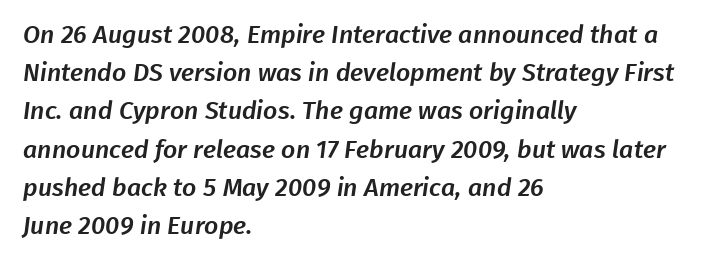
Horizontally, the lines are justified to the leading edge only. These lines sit exactly where default settings would place them. The tracking reads as untouched default to a designer's eye. The string is rendered with underlining switched off.
